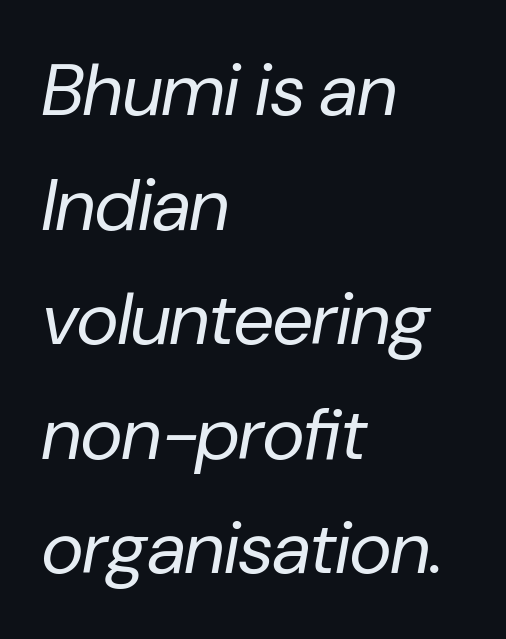
Q: Is the text bold? A: No.
Q: Is the text italic (slanted)? A: Yes, it leans right by about 10 degrees.
Q: Is the text underlined? A: No.
Q: How is the paragraph aligned? A: Left-aligned.
Q: Is the spacing between letters normal or unusually wide? A: Normal.
Q: Is the spacing between lines tight, normal or loose? A: Normal.
Q: Width (condensed, normal, or wide)? A: Normal.
Q: Stroke contrast? A: Low.
Q: x-height? A: Medium.
Q: Monospaced? A: No.
